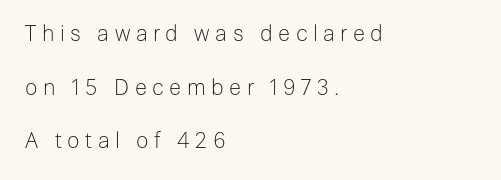
Weight: regular or lighter. Visually the block forms a straight wall on the left and a jagged coastline on the right. The horizontal fit of the characters is loose and conspicuously gappy. Letters rest on an invisible, unmarked baseline. Does the lettering tilt? It doesn't — this is upright.
